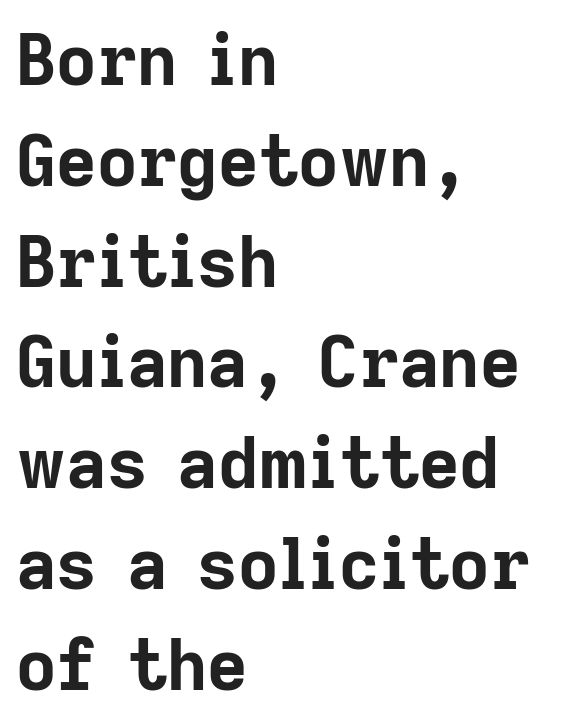
{"serif": "no", "italic": "no", "bold": "yes", "weight": "bold", "width": "normal", "stroke_contrast": "low", "x_height": "medium", "monospaced": "no", "underline": "no", "align": "left", "line_spacing": "normal", "line_spacing_ratio": 1.44, "letter_spacing": "normal", "letter_spacing_em": 0.0, "glyph_px": 70}
